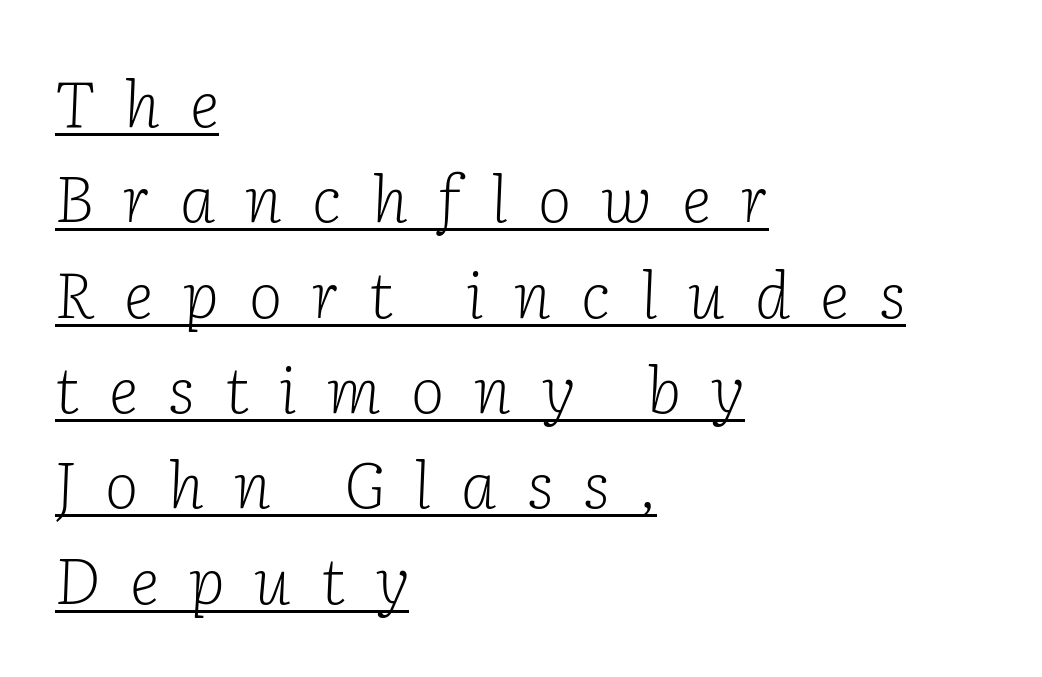
Q: Is the text bold? A: No.
Q: Is the text italic (slanted)? A: Yes, it leans right by about 2 degrees.
Q: Is the typeface a serif or a sans-serif typeface? A: Serif.
Q: Is the text underlined? A: Yes.
Q: How is the paragraph aligned? A: Left-aligned.
Q: Is the spacing between letters normal or unusually wide? A: Unusually wide.
Q: Is the spacing between lines tight, normal or loose? A: Normal.
Q: Width (condensed, normal, or wide)? A: Normal.
Q: Stroke contrast? A: Low.
Q: x-height? A: Medium.
Q: Monospaced? A: No.
